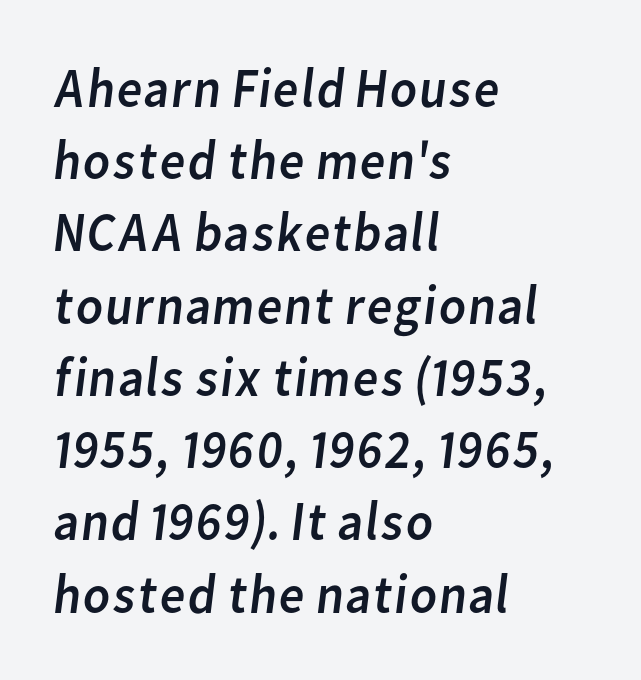
The image shows 56 px regular-weight sans-serif type; set left-aligned, normal line spacing (1.29x), normal letter spacing, not underlined; low stroke contrast and a medium x-height.
